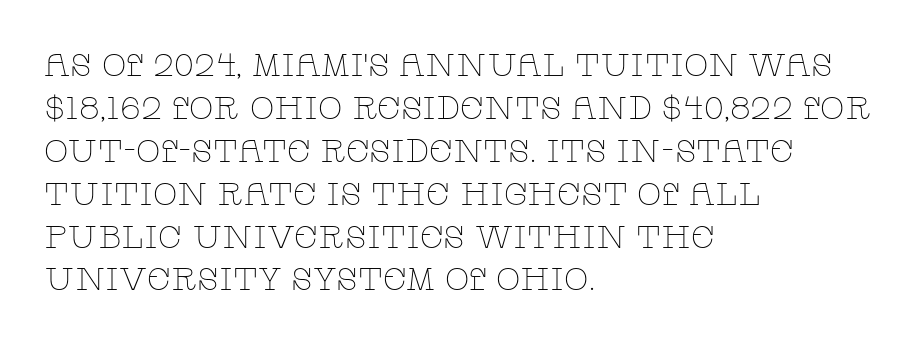
{"serif": "yes", "italic": "no", "bold": "no", "weight": "thin", "width": "wide", "stroke_contrast": "low", "x_height": "large", "monospaced": "no", "underline": "no", "align": "left", "line_spacing": "normal", "line_spacing_ratio": 1.34, "letter_spacing": "normal", "letter_spacing_em": 0.0, "glyph_px": 32}
